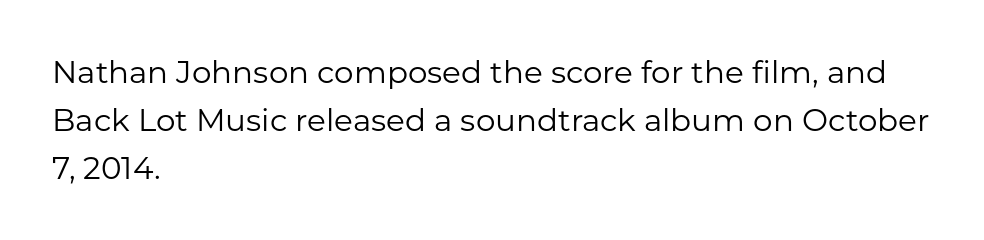
The image shows 31 px regular-weight sans-serif type, upright; set left-aligned, normal line spacing (1.55x), normal letter spacing, not underlined; low stroke contrast and a medium x-height.
